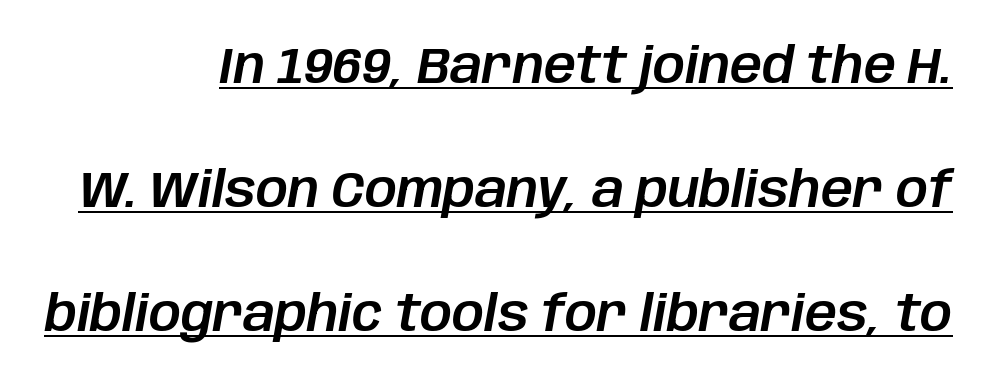
The image shows 50 px text type, italic (leaning right); set right-aligned, loose line spacing (2.48x), normal letter spacing, underlined; low stroke contrast and a large x-height.
